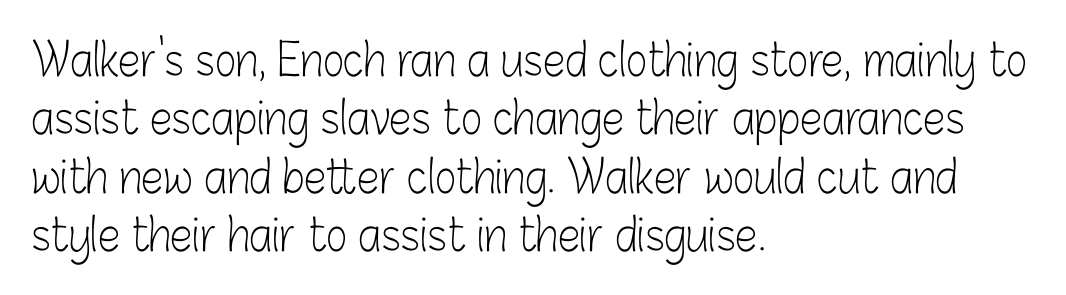
{"serif": "no", "italic": "no", "bold": "no", "weight": "light", "width": "condensed", "stroke_contrast": "low", "x_height": "medium", "monospaced": "no", "underline": "no", "align": "left", "line_spacing": "normal", "line_spacing_ratio": 1.3, "letter_spacing": "normal", "letter_spacing_em": 0.0, "glyph_px": 45}
